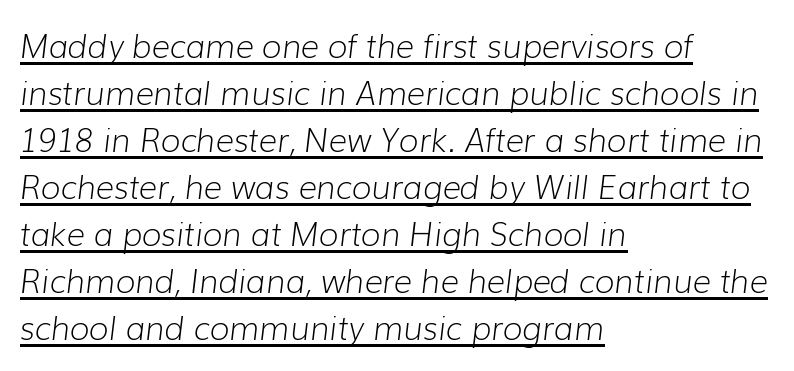
Q: Is the text bold? A: No.
Q: Is the text italic (slanted)? A: Yes, it leans right by about 7 degrees.
Q: Is the text underlined? A: Yes.
Q: How is the paragraph aligned? A: Left-aligned.
Q: Is the spacing between letters normal or unusually wide? A: Normal.
Q: Is the spacing between lines tight, normal or loose? A: Normal.
Q: Width (condensed, normal, or wide)? A: Normal.
Q: Stroke contrast? A: Low.
Q: x-height? A: Medium.
Q: Monospaced? A: No.
